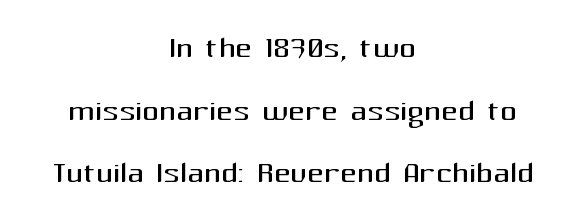
The image shows 41 px regular-weight sans-serif type, upright; set centered, normal line spacing (1.53x), normal letter spacing, not underlined; medium stroke contrast and a medium x-height.
